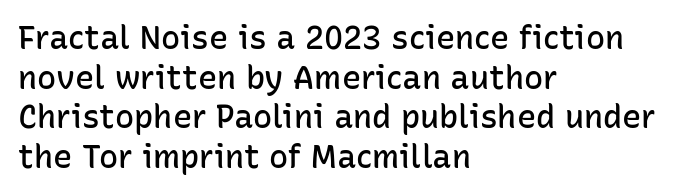
The image shows 32 px semibold sans-serif type, upright; set left-aligned, line spacing 1.24x, normal letter spacing, not underlined; low stroke contrast and a medium x-height.
